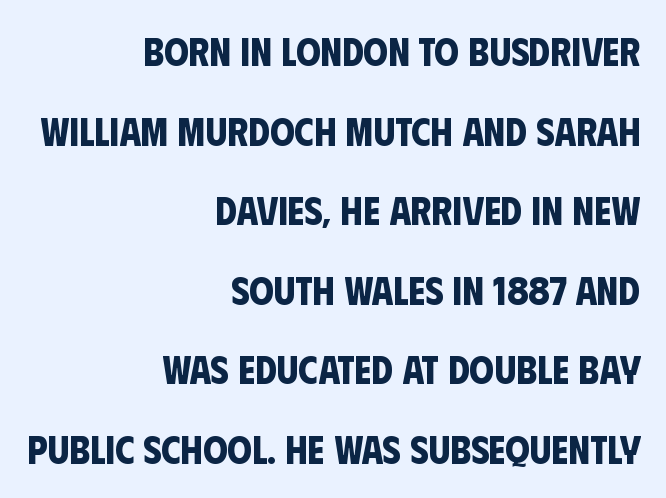
{"serif": "no", "bold": "yes", "weight": "bold", "width": "condensed", "stroke_contrast": "low", "x_height": "large", "monospaced": "no", "underline": "no", "align": "right", "line_spacing": "loose", "line_spacing_ratio": 2.04, "letter_spacing": "normal", "letter_spacing_em": 0.0, "glyph_px": 39}
